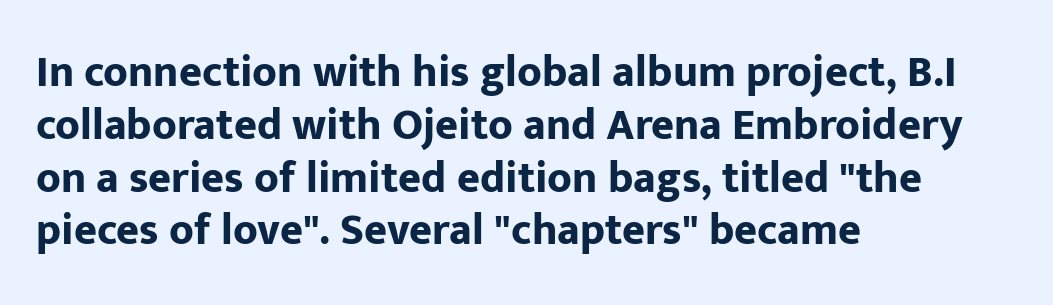
The image shows 44 px bold sans-serif type, upright; set left-aligned, line spacing 1.2x, normal letter spacing, not underlined; low stroke contrast and a medium x-height.
